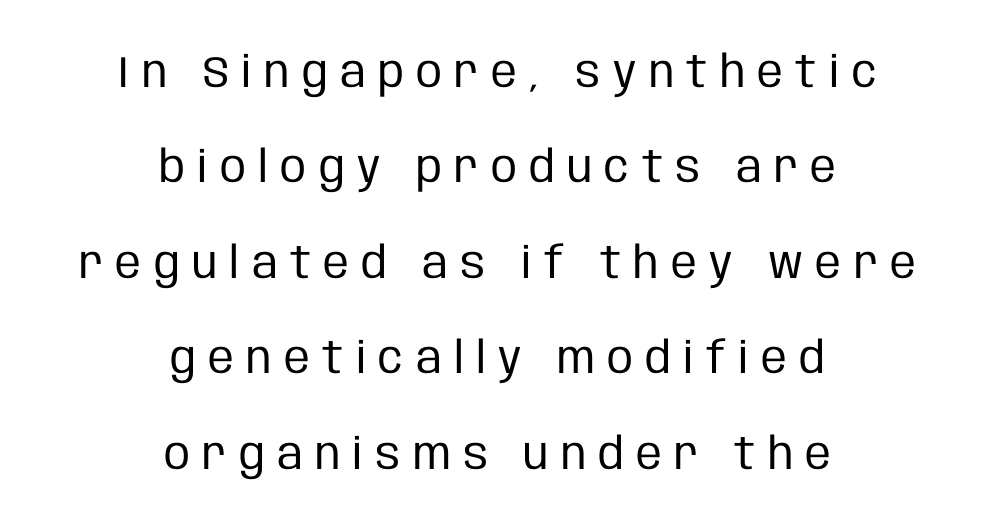
{"serif": "no", "italic": "no", "bold": "no", "weight": "regular", "width": "condensed", "stroke_contrast": "low", "x_height": "large", "monospaced": "no", "underline": "no", "align": "center", "line_spacing": "loose", "line_spacing_ratio": 2.17, "letter_spacing": "wide", "letter_spacing_em": 0.28, "glyph_px": 44}
